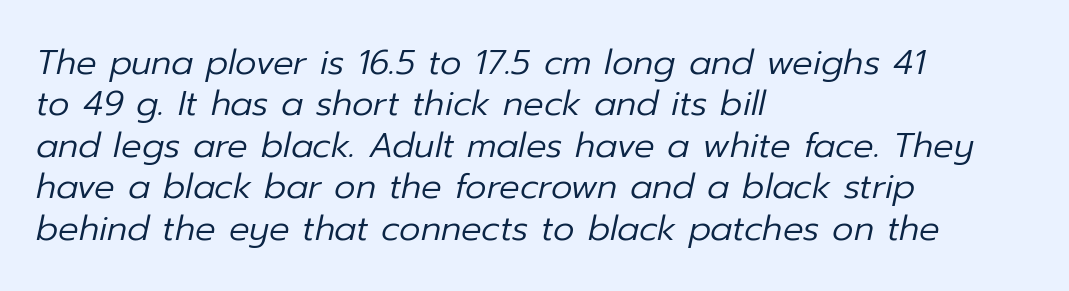
Q: Is the text bold? A: No.
Q: Is the text italic (slanted)? A: Yes, it leans right by about 12 degrees.
Q: Is the text underlined? A: No.
Q: How is the paragraph aligned? A: Left-aligned.
Q: Is the spacing between letters normal or unusually wide? A: Normal.
Q: Width (condensed, normal, or wide)? A: Normal.
Q: Stroke contrast? A: Low.
Q: x-height? A: Medium.
Q: Monospaced? A: No.
